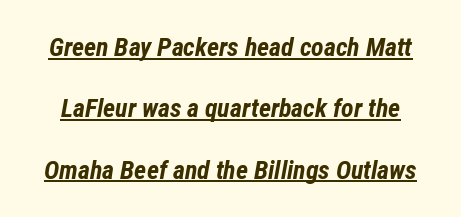
{"italic": "yes", "lean": "right", "slant_degrees": 12, "bold": "yes", "underline": "yes", "line_spacing": "loose", "line_spacing_ratio": 2.36, "letter_spacing": "normal", "letter_spacing_em": 0.0, "glyph_px": 26}
